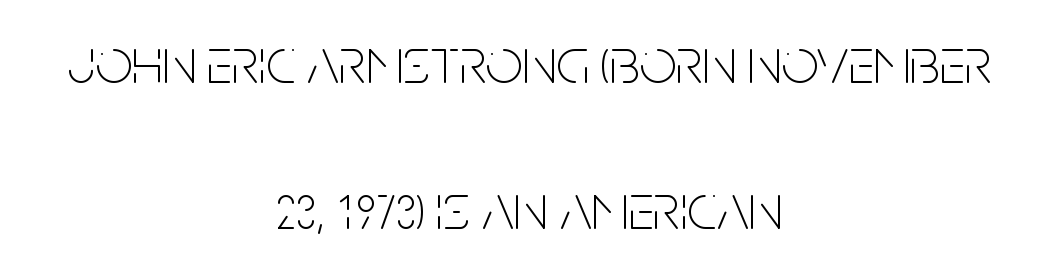
Q: Is the text bold? A: No.
Q: Is the text italic (slanted)? A: No, it is upright.
Q: Is the typeface a serif or a sans-serif typeface? A: Sans-serif.
Q: Is the text underlined? A: No.
Q: How is the paragraph aligned? A: Centered.
Q: Is the spacing between letters normal or unusually wide? A: Normal.
Q: Is the spacing between lines tight, normal or loose? A: Loose.
Q: Width (condensed, normal, or wide)? A: Condensed.
Q: Stroke contrast? A: Low.
Q: x-height? A: Large.
Q: Monospaced? A: No.
